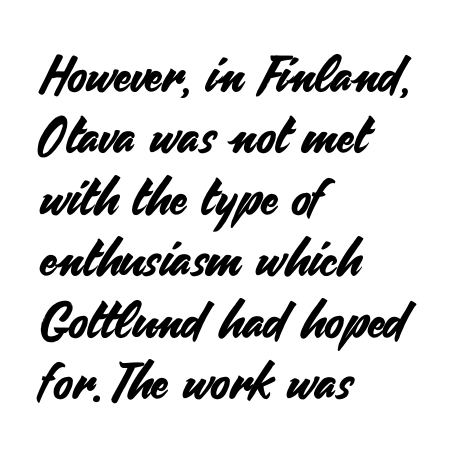
The passage shown is typed in a proportional face where columns would drift. The face used here is rendered with its standard letterfit. Decoration check: the copy has no underline. The typeface chosen for these lines omits serifs.
